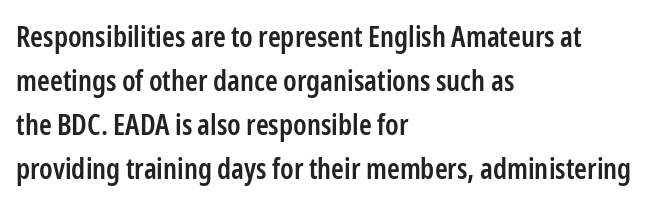
The image shows 29 px semibold, condensed sans-serif type, upright; set left-aligned, normal line spacing (1.52x), normal letter spacing, not underlined; low stroke contrast and a medium x-height.
